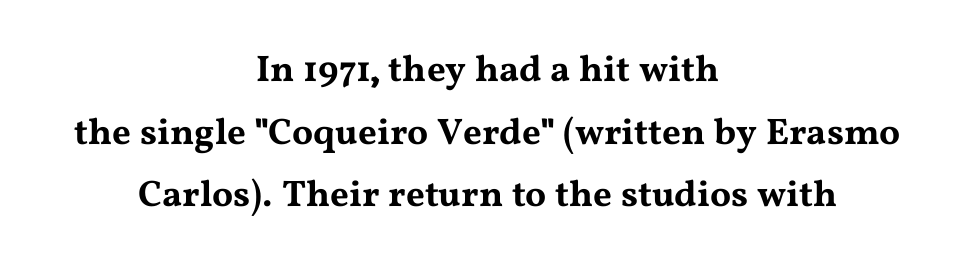
The image shows 37 px wide serif type, upright; set centered, normal line spacing (1.69x), normal letter spacing, not underlined; medium stroke contrast and a medium x-height.
